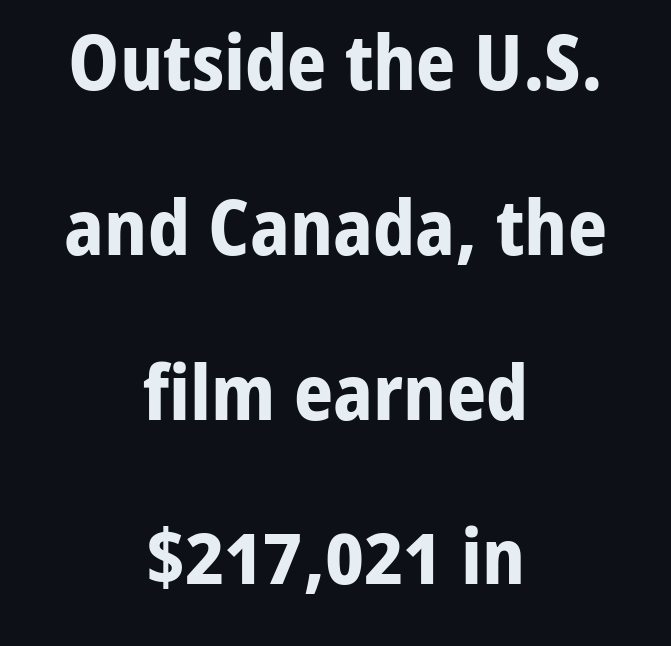
{"serif": "no", "italic": "no", "bold": "yes", "weight": "bold", "width": "normal", "stroke_contrast": "low", "x_height": "medium", "monospaced": "no", "underline": "no", "align": "center", "line_spacing": "loose", "line_spacing_ratio": 2.14, "letter_spacing": "normal", "letter_spacing_em": 0.0, "glyph_px": 77}
